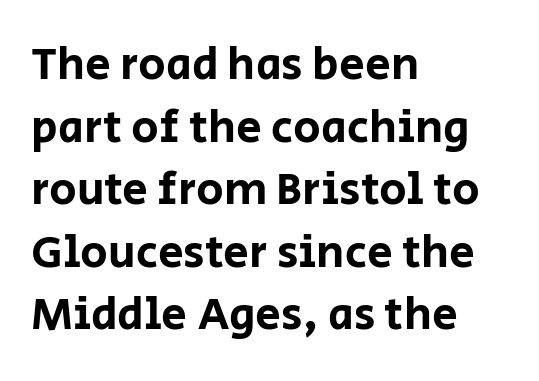
The image shows 46 px sans-serif type, upright; set left-aligned, normal line spacing (1.36x), normal letter spacing, not underlined; low stroke contrast and a large x-height.
